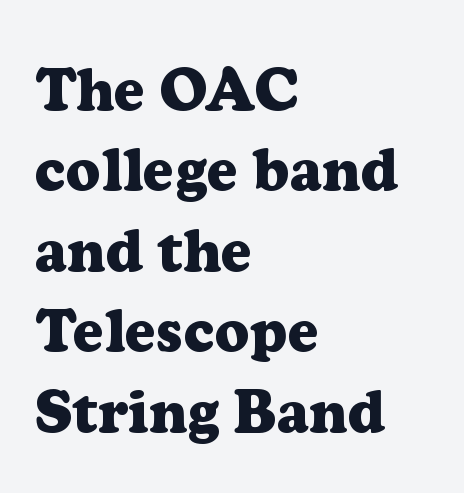
Q: Is the text bold? A: Yes.
Q: Is the text italic (slanted)? A: No, it is upright.
Q: Is the typeface a serif or a sans-serif typeface? A: Serif.
Q: Is the text underlined? A: No.
Q: How is the paragraph aligned? A: Left-aligned.
Q: Is the spacing between letters normal or unusually wide? A: Normal.
Q: Is the spacing between lines tight, normal or loose? A: Normal.
Q: Width (condensed, normal, or wide)? A: Normal.
Q: Stroke contrast? A: Low.
Q: x-height? A: Medium.
Q: Monospaced? A: No.
